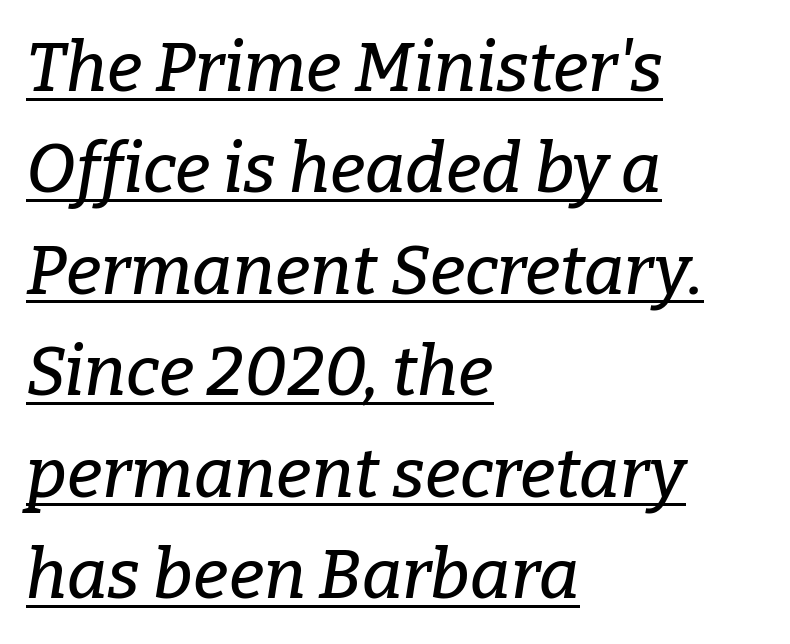
{"serif": "yes", "italic": "yes", "lean": "right", "slant_degrees": 9, "width": "normal", "stroke_contrast": "low", "x_height": "medium", "monospaced": "no", "underline": "yes", "align": "left", "line_spacing": "normal", "line_spacing_ratio": 1.47, "letter_spacing": "normal", "letter_spacing_em": 0.0, "glyph_px": 69}
